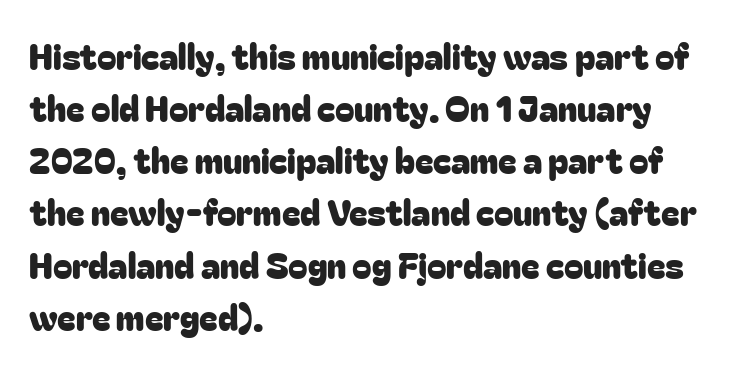
Q: Is the text italic (slanted)? A: No, it is upright.
Q: Is the typeface a serif or a sans-serif typeface? A: Sans-serif.
Q: Is the text underlined? A: No.
Q: How is the paragraph aligned? A: Left-aligned.
Q: Is the spacing between letters normal or unusually wide? A: Normal.
Q: Is the spacing between lines tight, normal or loose? A: Normal.
Q: Width (condensed, normal, or wide)? A: Normal.
Q: Stroke contrast? A: Low.
Q: x-height? A: Medium.
Q: Monospaced? A: No.
